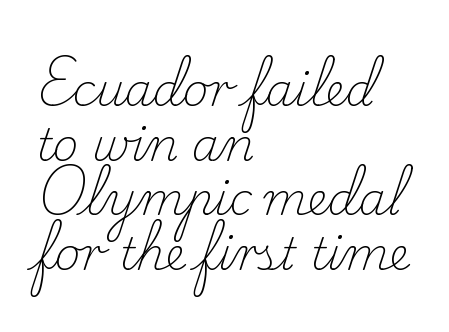
Quick note: underline off. The rendering anchors every line to the left-hand side. Summary of weight: not heavy and not bold. Note: serifs present on the glyphs. Observe the ordinary spacing: letters are neighbours, not strangers.
